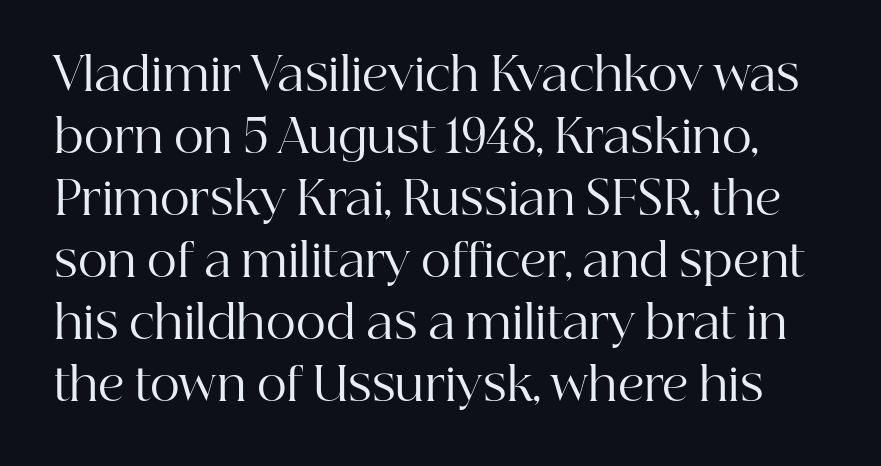
Q: Is the text bold? A: No.
Q: Is the text italic (slanted)? A: No, it is upright.
Q: Is the typeface a serif or a sans-serif typeface? A: Serif.
Q: Is the text underlined? A: No.
Q: Is the spacing between letters normal or unusually wide? A: Normal.
Q: Is the spacing between lines tight, normal or loose? A: Normal.
Q: Width (condensed, normal, or wide)? A: Normal.
Q: Stroke contrast? A: High.
Q: x-height? A: Medium.
Q: Monospaced? A: No.
